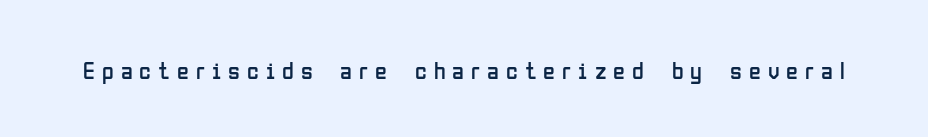
Q: Is the text bold? A: No.
Q: Is the text italic (slanted)? A: No, it is upright.
Q: Is the text underlined? A: No.
Q: Is the spacing between letters normal or unusually wide? A: Unusually wide.
